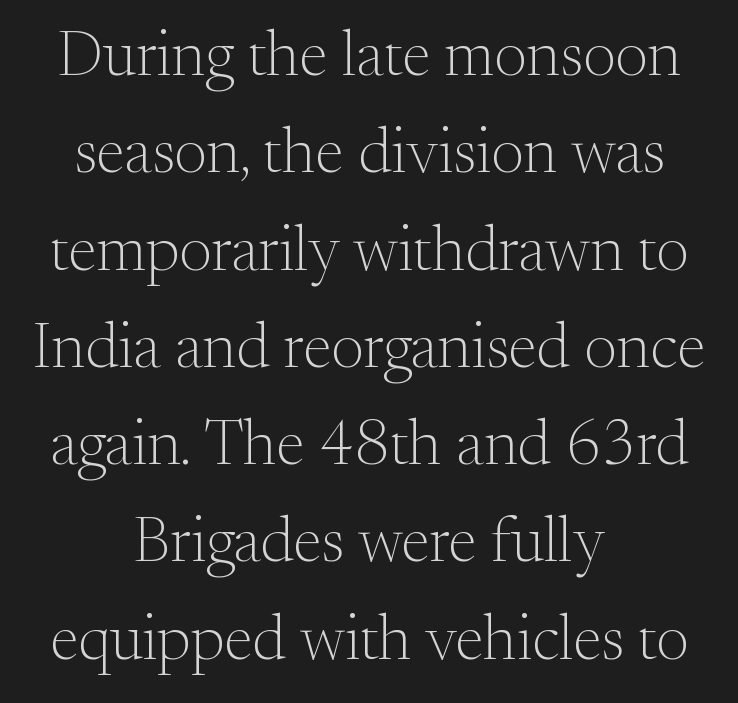
Q: Is the text bold? A: No.
Q: Is the text italic (slanted)? A: No, it is upright.
Q: Is the typeface a serif or a sans-serif typeface? A: Serif.
Q: Is the text underlined? A: No.
Q: How is the paragraph aligned? A: Centered.
Q: Is the spacing between letters normal or unusually wide? A: Normal.
Q: Is the spacing between lines tight, normal or loose? A: Normal.
Q: Width (condensed, normal, or wide)? A: Normal.
Q: Stroke contrast? A: Medium.
Q: x-height? A: Small.
Q: Monospaced? A: No.
